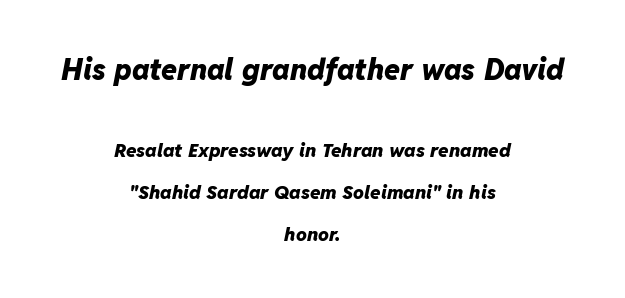
{"italic": "yes", "lean": "right", "slant_degrees": 11, "bold": "yes", "weight": "heavy", "width": "normal", "stroke_contrast": "low", "x_height": "medium", "monospaced": "no", "underline": "no", "align": "center", "line_spacing": "loose", "line_spacing_ratio": 2.21, "letter_spacing": "normal", "letter_spacing_em": 0.0, "larger_block": "first", "size_ratio": 1.53, "glyph_px": 29}
